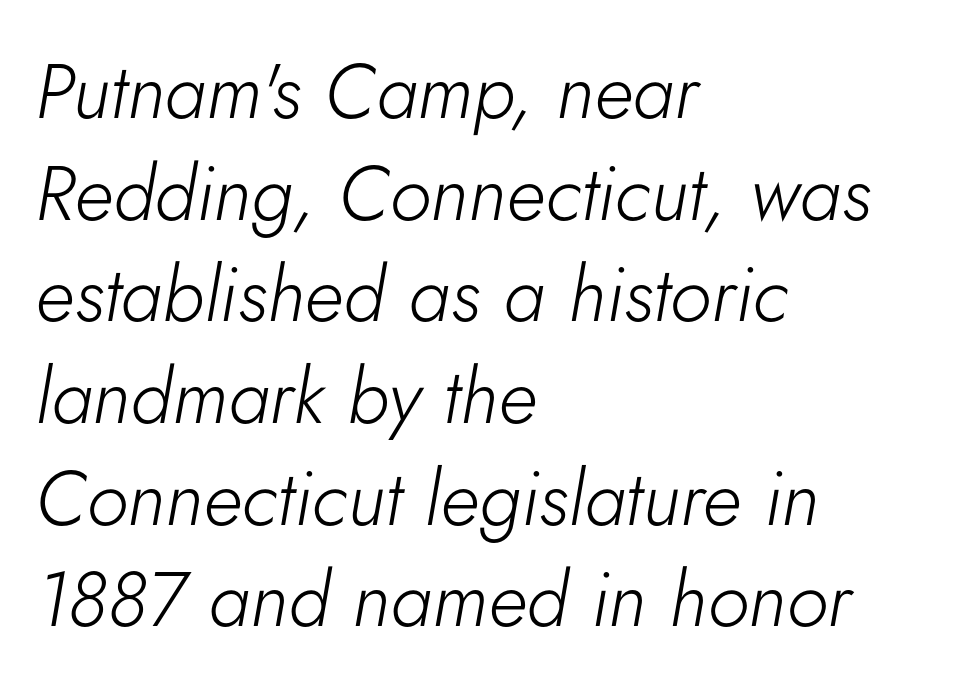
The image shows 77 px light type, italic (leaning right); set left-aligned, normal line spacing (1.32x), normal letter spacing, not underlined; low stroke contrast and a small x-height.
